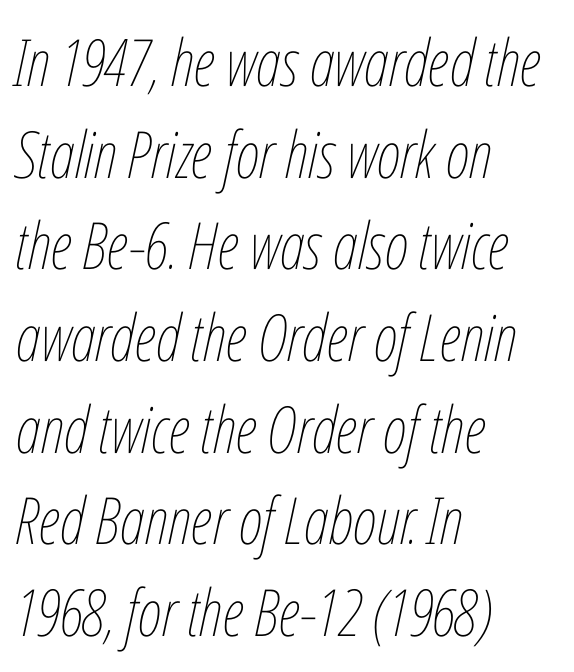
Think of a printed novel: that variable character pitch is what you see here. Rule under the text: the space is simply empty. Between one letter and the next there's only the usual sliver of space. The typography opts for an oblique posture over an upright one. The text block is weighted toward the left margin, trailing off unevenly rightward.
